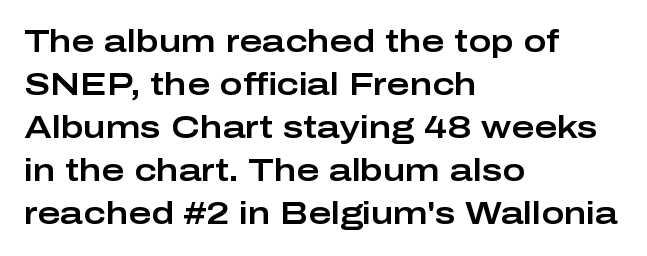
The rendering anchors every line to the left-hand side. Descender tails drop into unmarked territory. Quick note: interline space is typical. The line texture is even and compact thanks to regular tracking. This sample uses an upright cut, with every glyph sitting square on the baseline. Note the varied advance widths — an 'i' is clearly narrower than an 'm'.
